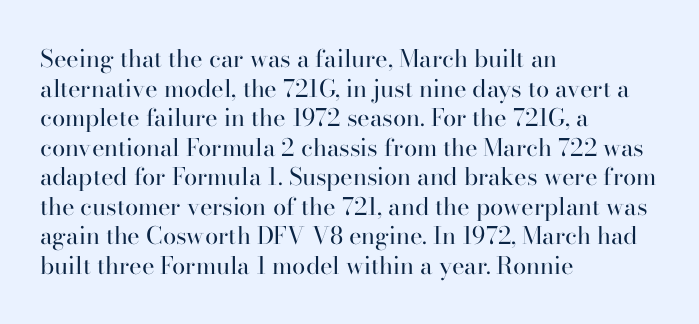
The image shows 24 px text type, upright; set left-aligned, line spacing 1.23x, normal letter spacing, not underlined.
